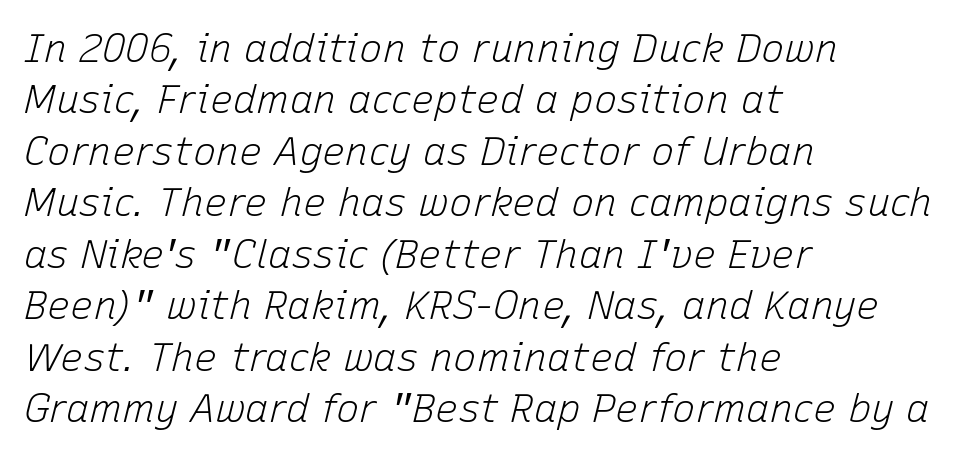
{"italic": "yes", "lean": "right", "slant_degrees": 15, "bold": "no", "weight": "light", "width": "normal", "stroke_contrast": "low", "x_height": "medium", "monospaced": "no", "underline": "no", "align": "left", "line_spacing": "normal", "line_spacing_ratio": 1.32, "letter_spacing": "normal", "letter_spacing_em": 0.0, "glyph_px": 39}
